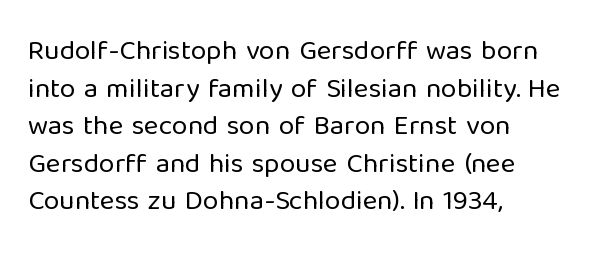
A typesetter would call this zero additional tracking. This rendering uses left alignment, leaving the right contour irregular. Proportional: the letters do not fall into vertical columns. Stems here are at most as thick as an everyday book face.
